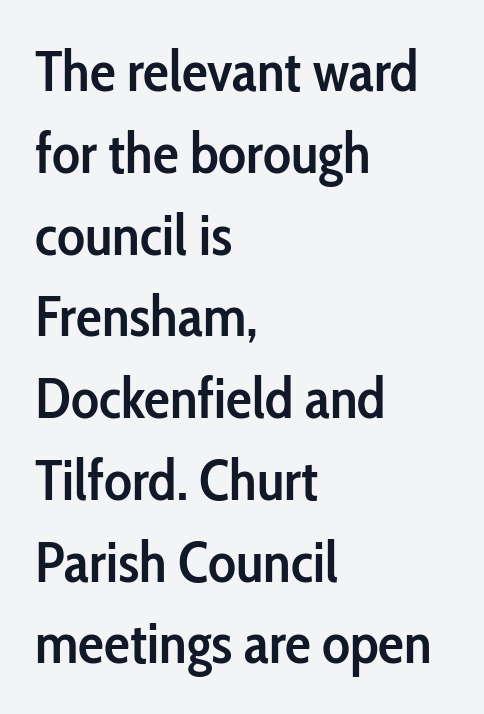
The image shows 58 px semibold, condensed sans-serif type, upright; set left-aligned, normal line spacing (1.41x), normal letter spacing, not underlined; low stroke contrast and a medium x-height.
